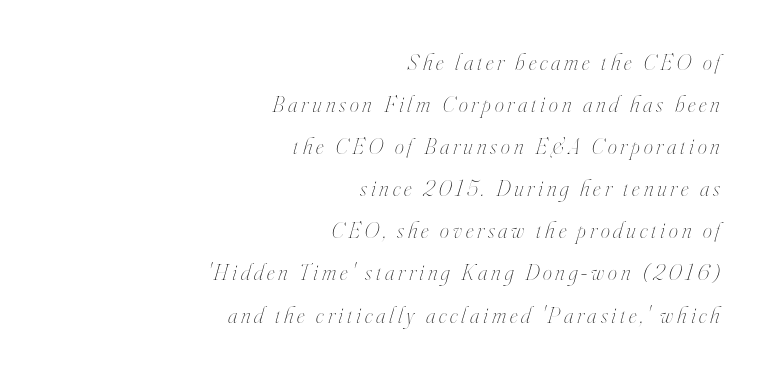
Q: Is the text bold? A: No.
Q: Is the text italic (slanted)? A: Yes, it leans right by about 16 degrees.
Q: Is the text underlined? A: No.
Q: How is the paragraph aligned? A: Right-aligned.
